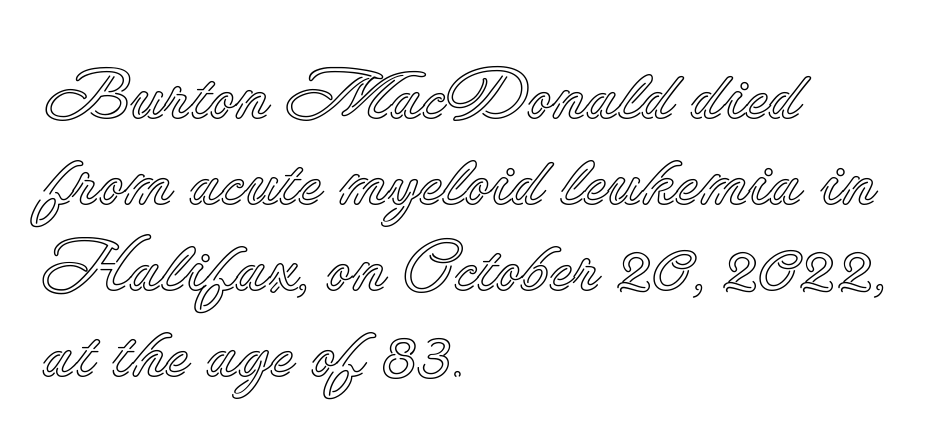
The image shows 71 px text type; set left-aligned, line spacing 1.21x, normal letter spacing, not underlined; a small x-height.
